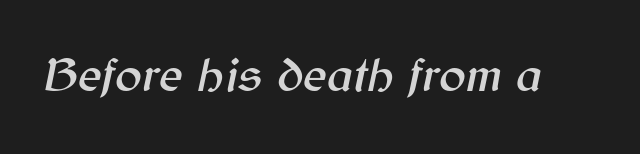
Q: Is the text italic (slanted)? A: Yes, it leans right by about 12 degrees.
Q: Is the text underlined? A: No.
Q: Is the spacing between letters normal or unusually wide? A: Normal.
Q: Width (condensed, normal, or wide)? A: Normal.
Q: Stroke contrast? A: Medium.
Q: x-height? A: Medium.
Q: Monospaced? A: No.
